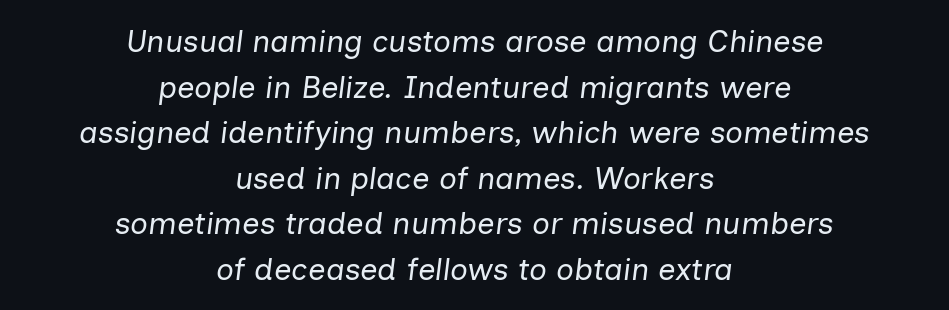
Q: Is the text bold? A: No.
Q: Is the text italic (slanted)? A: Yes, it leans right by about 7 degrees.
Q: Is the text underlined? A: No.
Q: How is the paragraph aligned? A: Centered.
Q: Is the spacing between letters normal or unusually wide? A: Normal.
Q: Is the spacing between lines tight, normal or loose? A: Normal.
Q: Width (condensed, normal, or wide)? A: Normal.
Q: Stroke contrast? A: Low.
Q: x-height? A: Medium.
Q: Monospaced? A: No.
